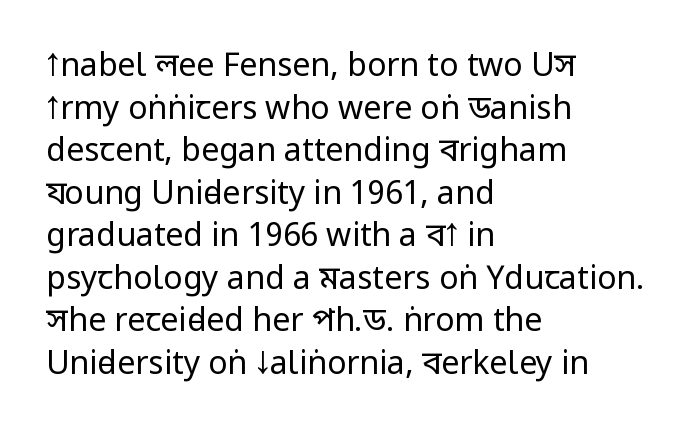
The image shows 32 px regular-weight, condensed sans-serif type, upright; set left-aligned, normal line spacing (1.33x), normal letter spacing, not underlined; low stroke contrast and a large x-height.
